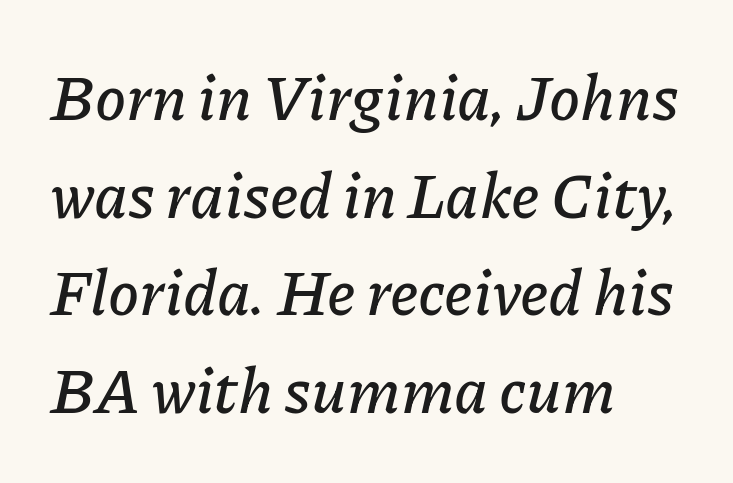
{"italic": "yes", "lean": "right", "slant_degrees": 11, "width": "normal", "stroke_contrast": "low", "x_height": "medium", "monospaced": "no", "underline": "no", "align": "left", "line_spacing": "normal", "line_spacing_ratio": 1.55, "letter_spacing": "normal", "letter_spacing_em": 0.0, "glyph_px": 63}
